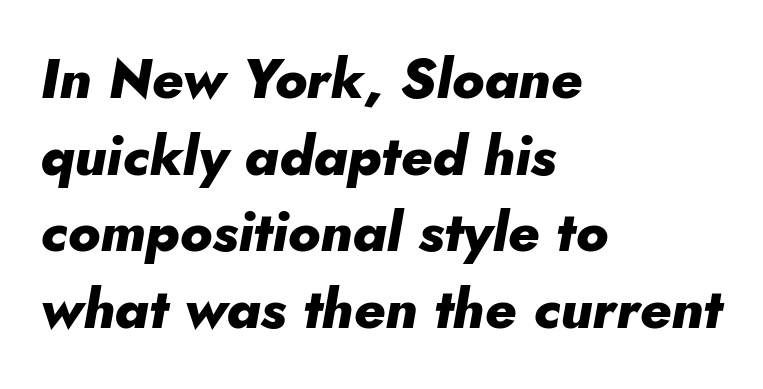
Q: Is the text bold? A: Yes.
Q: Is the text italic (slanted)? A: Yes, it leans right by about 10 degrees.
Q: Is the text underlined? A: No.
Q: How is the paragraph aligned? A: Left-aligned.
Q: Is the spacing between letters normal or unusually wide? A: Normal.
Q: Is the spacing between lines tight, normal or loose? A: Normal.
Q: Width (condensed, normal, or wide)? A: Normal.
Q: Stroke contrast? A: Low.
Q: x-height? A: Small.
Q: Monospaced? A: No.
